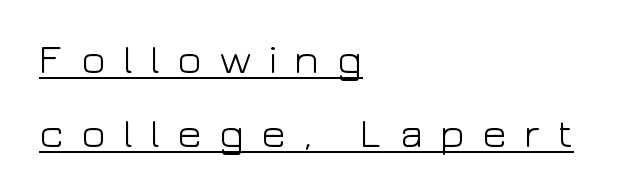
The letters advance in unequal steps, a hallmark of proportional type. Note: no serifs on the glyphs. These glyphs show unthickened strokes, regular width or finer. It's the straight-up-and-down kind of type. Layout note: lines flush left.
